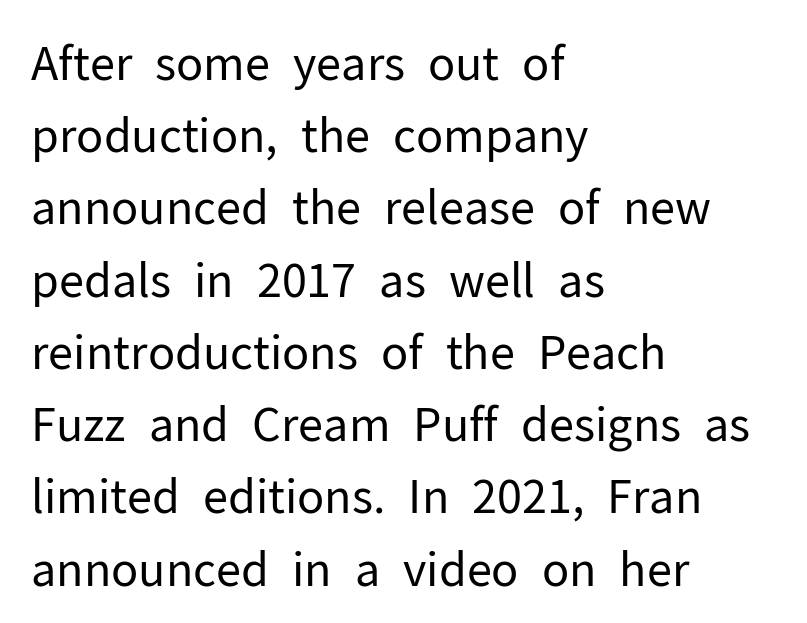
{"serif": "no", "italic": "no", "bold": "no", "weight": "regular", "width": "normal", "stroke_contrast": "low", "x_height": "medium", "monospaced": "no", "underline": "no", "align": "left", "line_spacing": "normal", "line_spacing_ratio": 1.57, "letter_spacing": "normal", "letter_spacing_em": 0.0, "glyph_px": 46}
